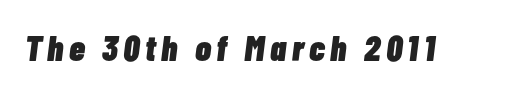
The image shows 36 px heavy, condensed type, italic (leaning right); set not underlined; low stroke contrast and a medium x-height.
